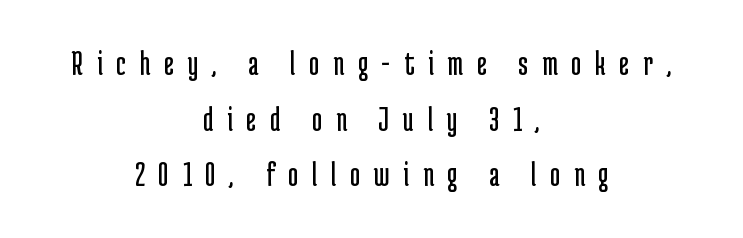
{"serif": "no", "italic": "no", "bold": "no", "weight": "regular", "width": "condensed", "stroke_contrast": "low", "x_height": "medium", "monospaced": "no", "underline": "no", "align": "center", "line_spacing": "normal", "line_spacing_ratio": 1.59, "letter_spacing": "wide", "letter_spacing_em": 0.39, "glyph_px": 35}
